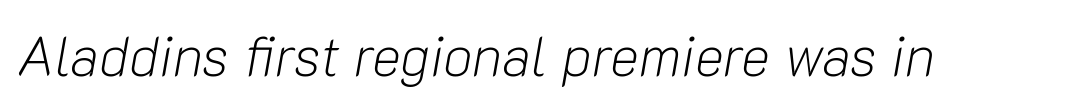
The image shows 55 px light type, italic (leaning right); set normal letter spacing, not underlined; low stroke contrast and a medium x-height.
